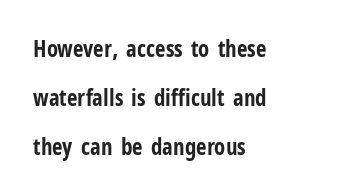
Designer's note — italics off, roman on. Spacing between characters is what you'd get straight out of the box. The rag falls on the right side of this text block. The passage shown is emphatically bold.
